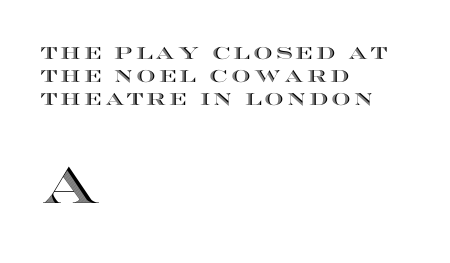
{"italic": "no", "width": "wide", "x_height": "large", "monospaced": "no", "underline": "no", "align": "left", "line_spacing": "normal", "line_spacing_ratio": 1.34, "larger_block": "second", "size_ratio": 3.0, "glyph_px": 51}
